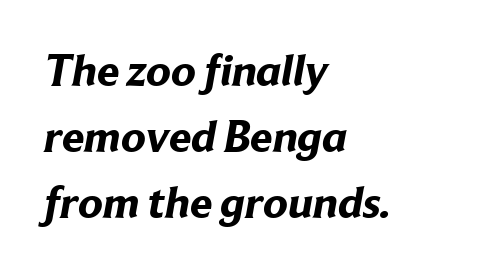
A clean baseline with only descenders dipping below it. These lines keep a tight, regular rhythm from letter to letter. Line spacing here is normal. The sample has been set heavy, in full bold. Here the designer chose a conventional face with non-uniform glyph widths.
